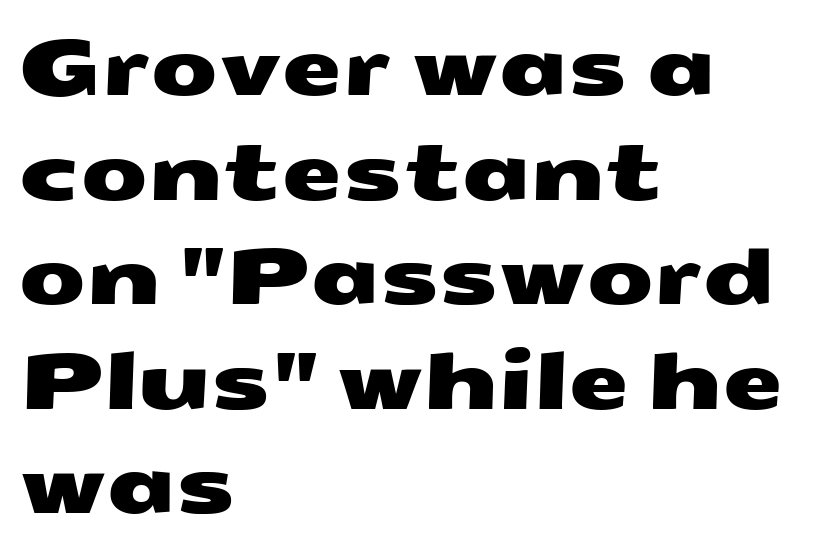
The rendering keeps characters at their native spacing. Does the type have serifs? No, each stem ends abruptly. Character widths vary here, with narrow letters taking less room than wide ones. Teacher's note: observe the even left margin — that is flush-left alignment. The rows are spaced the way most documents space them. Type without underlining.
